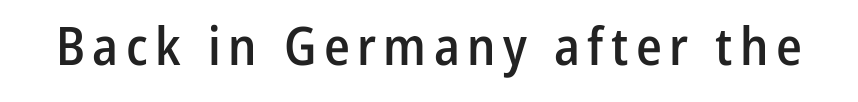
{"serif": "no", "italic": "no", "bold": "semi", "weight": "semibold", "width": "condensed", "stroke_contrast": "low", "x_height": "medium", "monospaced": "no", "underline": "no", "glyph_px": 53}
